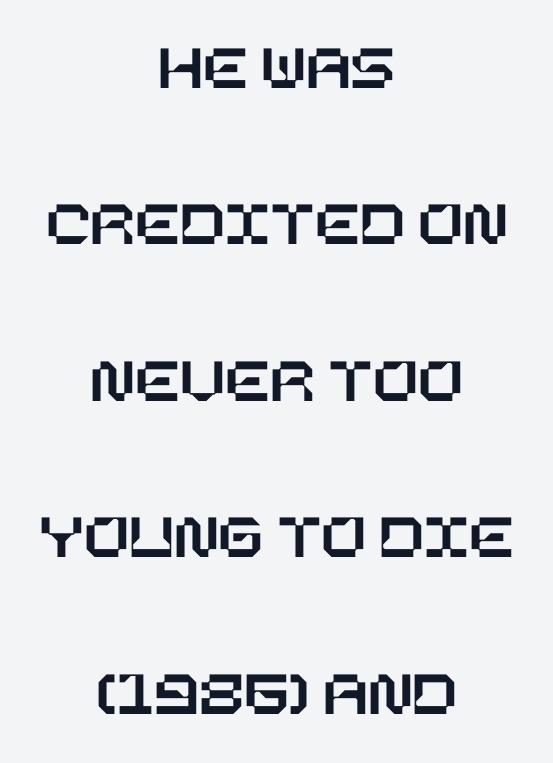
The image shows 66 px text type, upright; set centered, loose line spacing (2.37x), normal letter spacing, not underlined; low stroke contrast and a large x-height.
